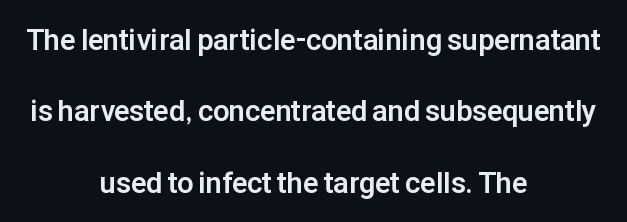
The image shows 29 px bold sans-serif type, upright; set centered, loose line spacing (2.46x), normal letter spacing, not underlined; low stroke contrast and a medium x-height.
